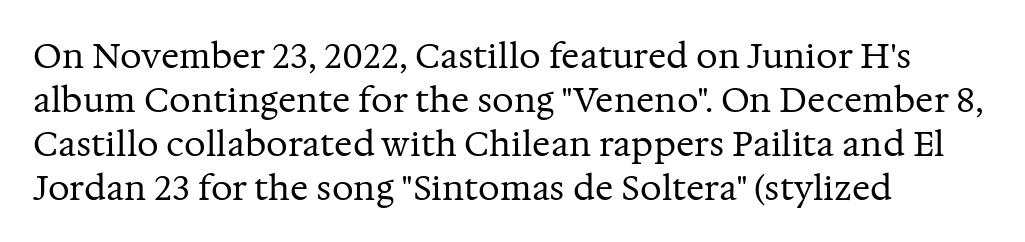
The face looks like a standard text weight, possibly lighter. Proportional: the letters do not fall into vertical columns. A typesetter would call this zero additional tracking. The block of text has a typical density, with ordinary space between rows. The typography opts for an upright posture over an oblique one.
